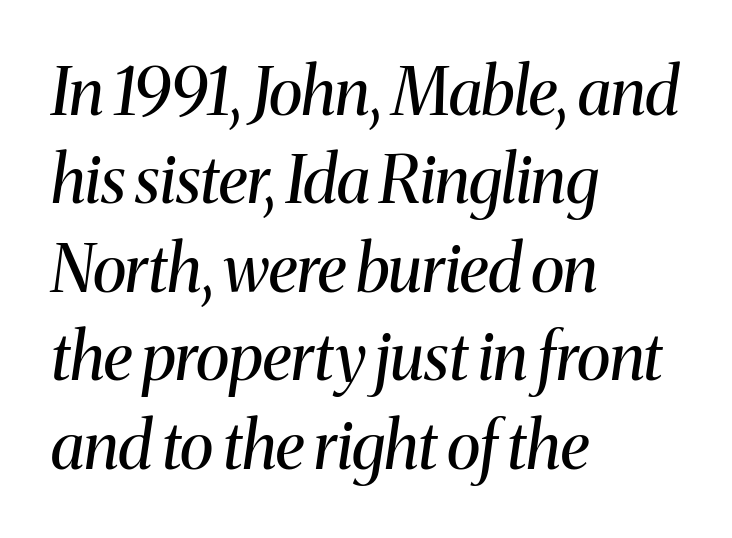
Q: Is the text bold? A: No.
Q: Is the text italic (slanted)? A: Yes, it leans right by about 8 degrees.
Q: Is the typeface a serif or a sans-serif typeface? A: Serif.
Q: Is the text underlined? A: No.
Q: How is the paragraph aligned? A: Left-aligned.
Q: Is the spacing between letters normal or unusually wide? A: Normal.
Q: Is the spacing between lines tight, normal or loose? A: Normal.
Q: Width (condensed, normal, or wide)? A: Normal.
Q: Stroke contrast? A: Medium.
Q: x-height? A: Medium.
Q: Monospaced? A: No.
